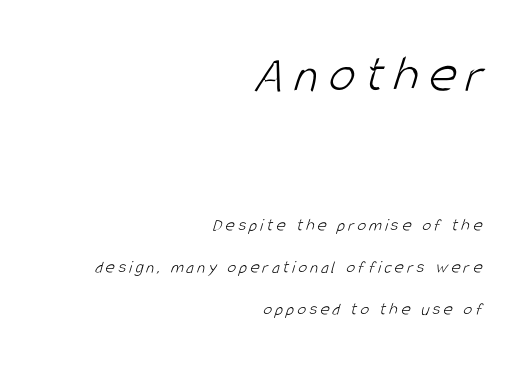
The image shows 54 px light, condensed sans-serif type; set right-aligned, loose line spacing (2.32x), not underlined; the first (top) block is 3.0x larger; low stroke contrast and a large x-height.
